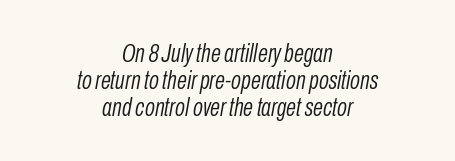
The image shows 26 px text type, italic (leaning right); set centered, tight line spacing (1.03x), normal letter spacing, not underlined.
